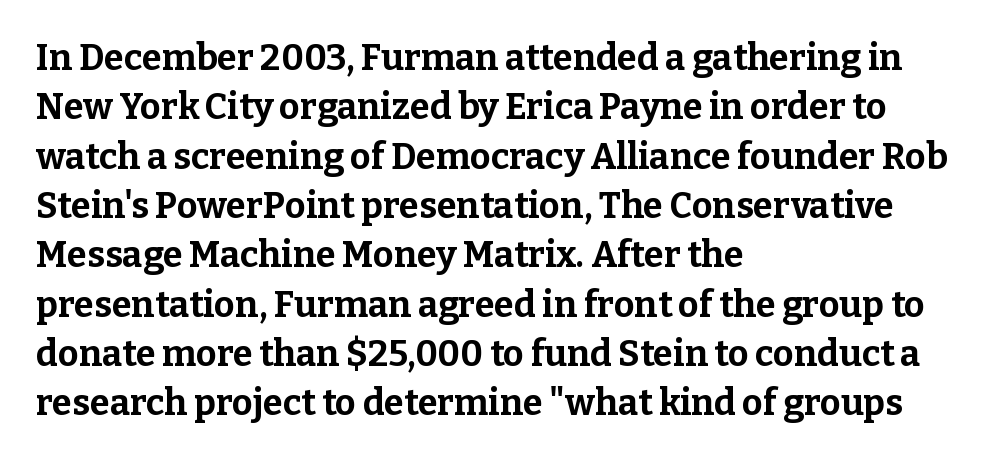
The passage shown is typed in a proportional face where columns would drift. The designer left line spacing at the default. Lines of text with bare space underneath. The lettering holds an erect, upright posture throughout. The gaps between neighbouring characters are ordinary and unremarkable. The rendering uses a bold face; every stroke is thick and dark.
